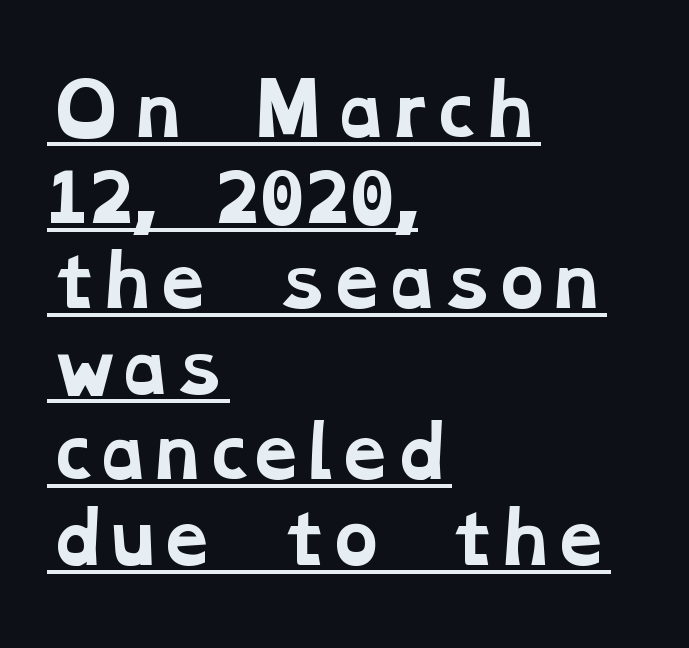
{"serif": "yes", "bold": "yes", "weight": "bold", "width": "wide", "stroke_contrast": "low", "x_height": "medium", "monospaced": "no", "underline": "yes", "align": "left", "line_spacing_ratio": 1.24, "letter_spacing": "normal", "letter_spacing_em": 0.0, "glyph_px": 69}
